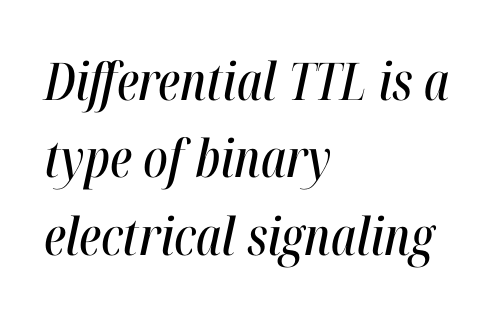
Q: Is the text italic (slanted)? A: Yes, it leans right by about 12 degrees.
Q: Is the text underlined? A: No.
Q: How is the paragraph aligned? A: Left-aligned.
Q: Is the spacing between letters normal or unusually wide? A: Normal.
Q: Is the spacing between lines tight, normal or loose? A: Normal.
Q: Width (condensed, normal, or wide)? A: Condensed.
Q: Stroke contrast? A: High.
Q: x-height? A: Medium.
Q: Monospaced? A: No.
